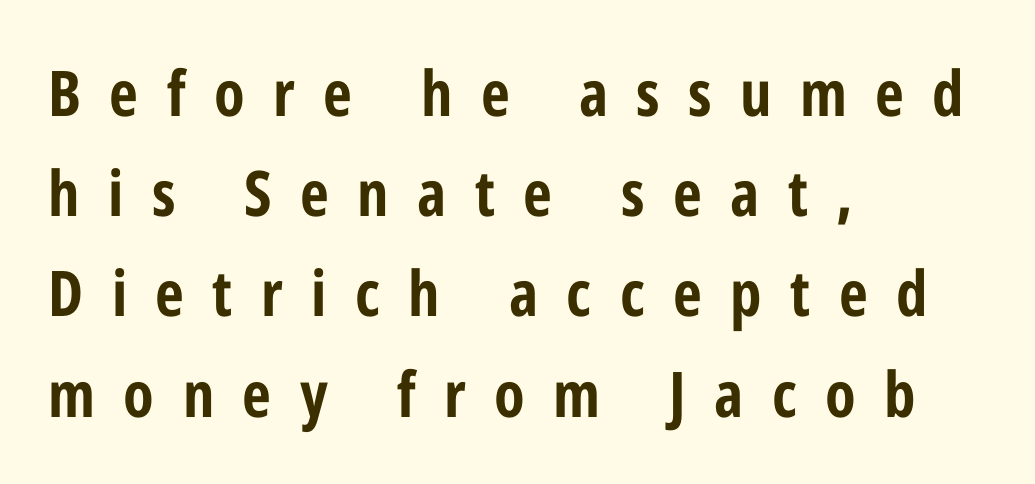
Q: Is the text bold? A: Yes.
Q: Is the text italic (slanted)? A: No, it is upright.
Q: Is the typeface a serif or a sans-serif typeface? A: Sans-serif.
Q: Is the text underlined? A: No.
Q: How is the paragraph aligned? A: Left-aligned.
Q: Is the spacing between letters normal or unusually wide? A: Unusually wide.
Q: Is the spacing between lines tight, normal or loose? A: Normal.
Q: Width (condensed, normal, or wide)? A: Condensed.
Q: Stroke contrast? A: Low.
Q: x-height? A: Medium.
Q: Monospaced? A: No.
